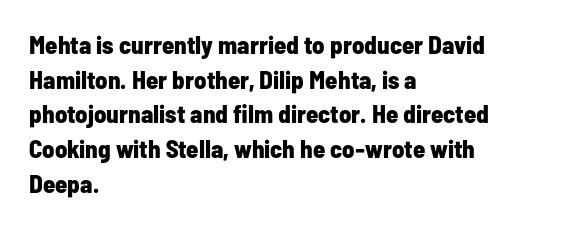
The image shows 25 px bold type, upright; set left-aligned, normal line spacing (1.39x), normal letter spacing, not underlined.
